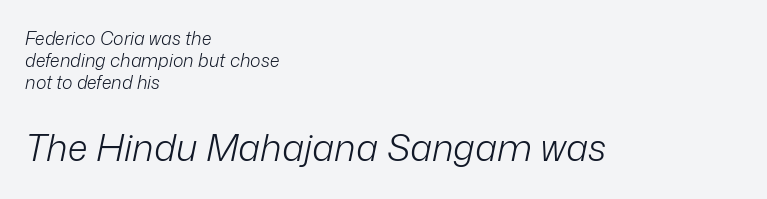
The image shows 37 px light type, italic (leaning right); set left-aligned, line spacing 1.22x, normal letter spacing, not underlined; the second (bottom) block is 2.06x larger; low stroke contrast and a medium x-height.
